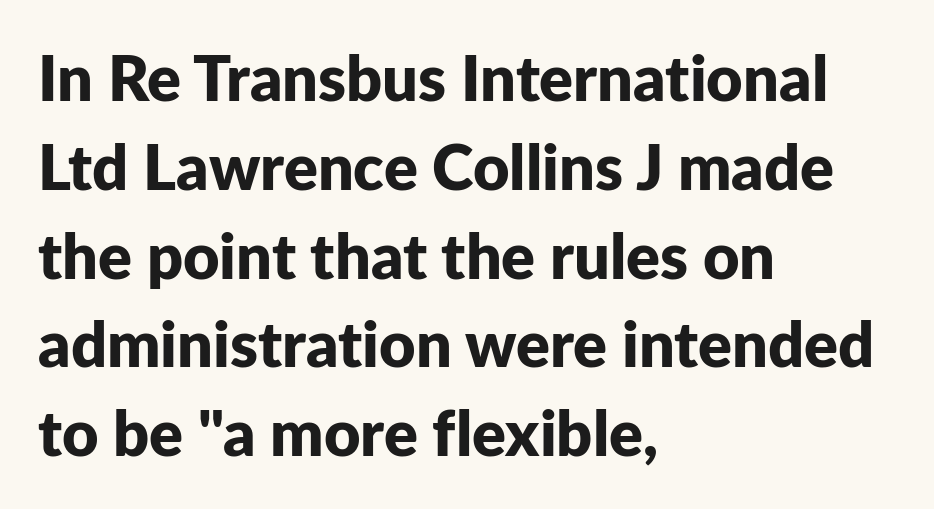
The image shows 63 px bold sans-serif type, upright; set left-aligned, normal line spacing (1.41x), normal letter spacing, not underlined; low stroke contrast and a medium x-height.
